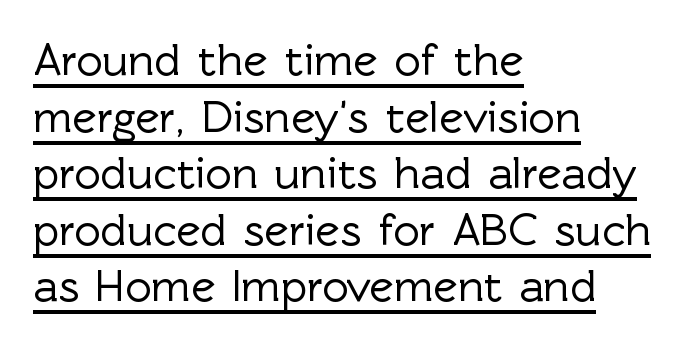
Horizontally, the lines are justified to the leading edge only. Typographically, this falls in the sans-serif category. Character widths vary here, with narrow letters taking less room than wide ones. The letters stand straight up with perfectly vertical stems.
